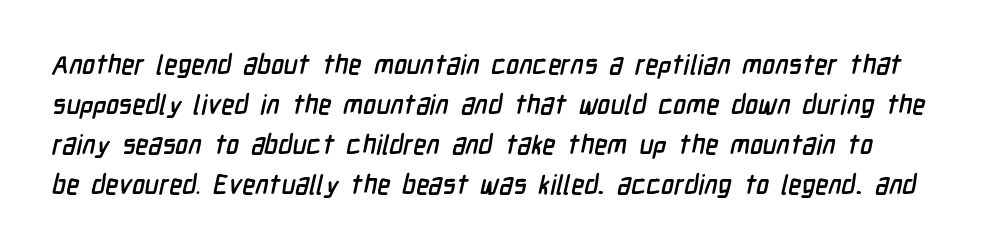
Q: Is the text underlined? A: No.
Q: Is the spacing between letters normal or unusually wide? A: Normal.
Q: Is the spacing between lines tight, normal or loose? A: Normal.
